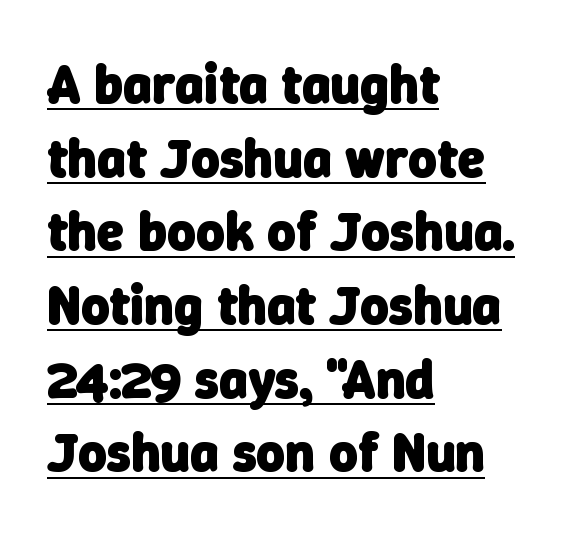
{"serif": "no", "bold": "yes", "weight": "heavy", "width": "normal", "stroke_contrast": "low", "x_height": "medium", "monospaced": "no", "underline": "yes", "align": "left", "line_spacing": "normal", "line_spacing_ratio": 1.34, "letter_spacing": "normal", "letter_spacing_em": 0.0, "glyph_px": 55}
